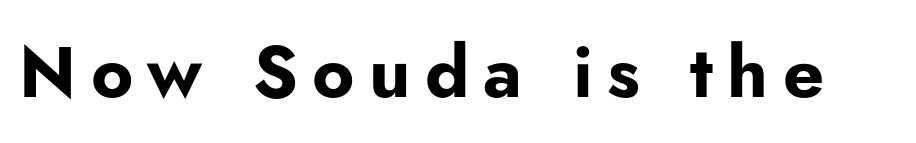
The image shows 72 px bold sans-serif type, upright; set unusually wide letter spacing (+0.2 em), not underlined; low stroke contrast and a small x-height.
